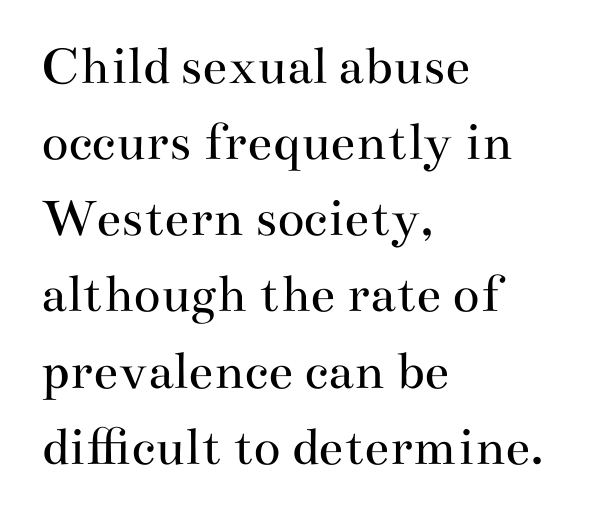
{"serif": "yes", "italic": "no", "bold": "no", "weight": "regular", "width": "wide", "stroke_contrast": "medium", "x_height": "small", "monospaced": "no", "underline": "no", "align": "left", "line_spacing": "normal", "line_spacing_ratio": 1.36, "letter_spacing": "normal", "letter_spacing_em": 0.0, "glyph_px": 56}
